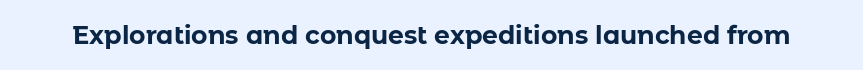
Q: Is the text bold? A: Yes.
Q: Is the text italic (slanted)? A: No, it is upright.
Q: Is the text underlined? A: No.
Q: Is the spacing between letters normal or unusually wide? A: Normal.
